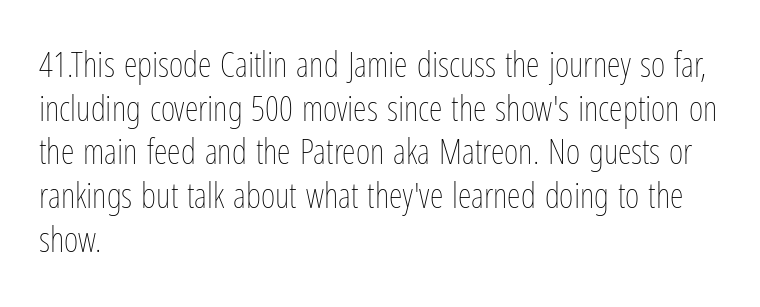
No italicization has been applied; the sample stays upright. Anything drawn beneath the words? Only blank space. All the whitespace from short lines collects on the right. Quick note: interline space is typical. Weight class: somewhere from thin through regular.
